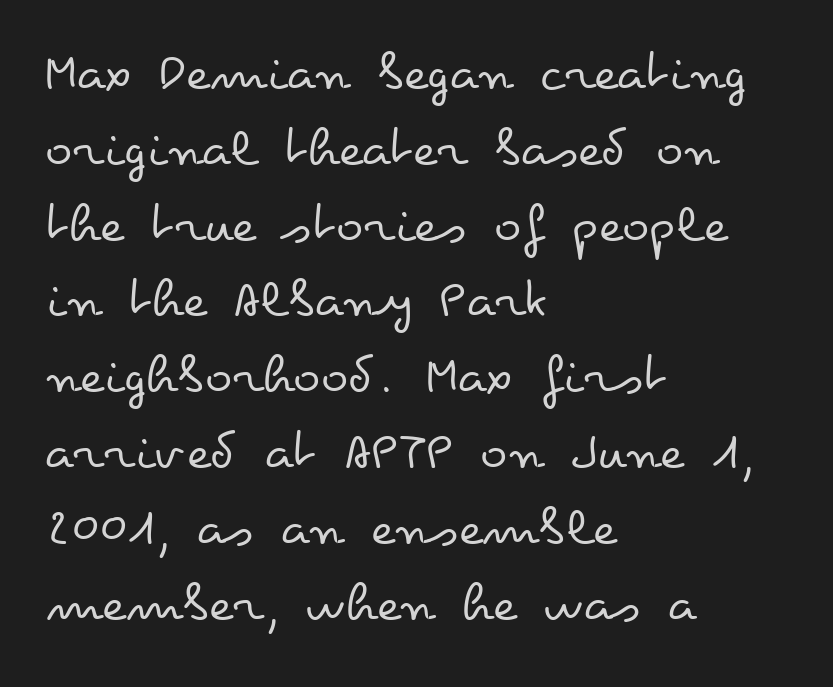
The string is rendered with underlining switched off. Normally led — the rows are evenly, conventionally spaced. Line beginnings align vertically; line endings do not. The passage shown is not bold in any degree. These lines keep a tight, regular rhythm from letter to letter. Nope, not italic — everything's standing straight.
